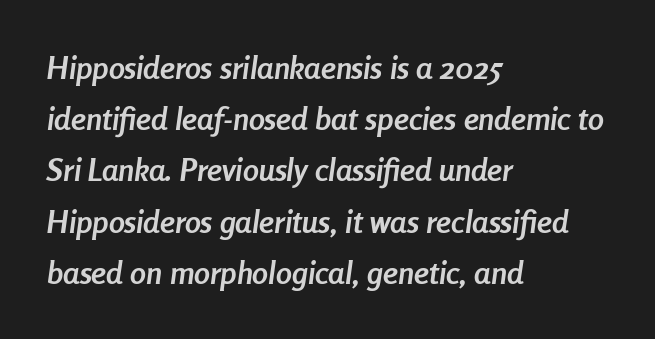
Q: Is the text bold? A: Yes.
Q: Is the text italic (slanted)? A: Yes, it leans right by about 8 degrees.
Q: Is the text underlined? A: No.
Q: How is the paragraph aligned? A: Left-aligned.
Q: Is the spacing between letters normal or unusually wide? A: Normal.
Q: Is the spacing between lines tight, normal or loose? A: Normal.
Q: Width (condensed, normal, or wide)? A: Condensed.
Q: Stroke contrast? A: Low.
Q: x-height? A: Medium.
Q: Monospaced? A: No.
